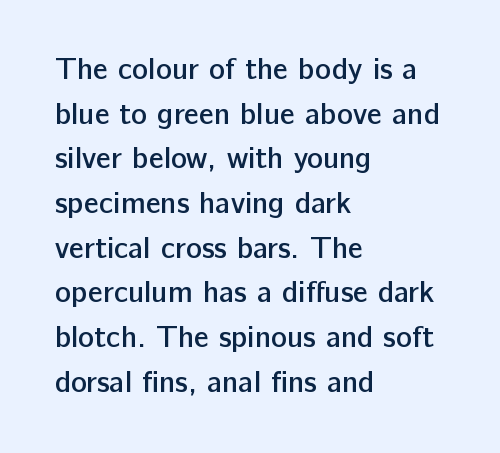
{"serif": "no", "italic": "no", "bold": "semi", "weight": "semibold", "width": "normal", "stroke_contrast": "low", "x_height": "medium", "monospaced": "no", "underline": "no", "align": "left", "line_spacing": "normal", "line_spacing_ratio": 1.49, "letter_spacing": "normal", "letter_spacing_em": 0.0, "glyph_px": 30}
